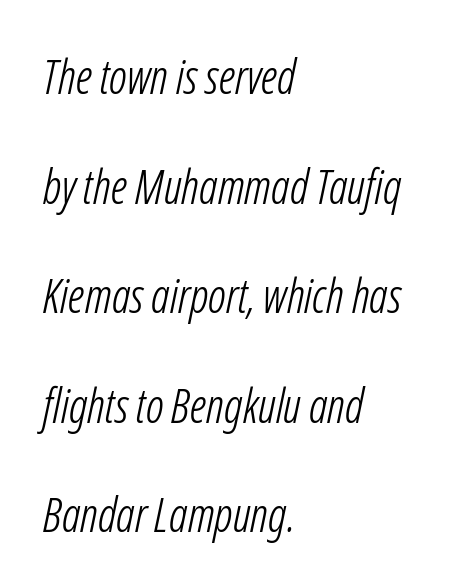
Q: Is the text bold? A: No.
Q: Is the typeface a serif or a sans-serif typeface? A: Sans-serif.
Q: Is the text underlined? A: No.
Q: How is the paragraph aligned? A: Left-aligned.
Q: Is the spacing between letters normal or unusually wide? A: Normal.
Q: Is the spacing between lines tight, normal or loose? A: Loose.
Q: Width (condensed, normal, or wide)? A: Condensed.
Q: Stroke contrast? A: Low.
Q: x-height? A: Medium.
Q: Monospaced? A: No.
